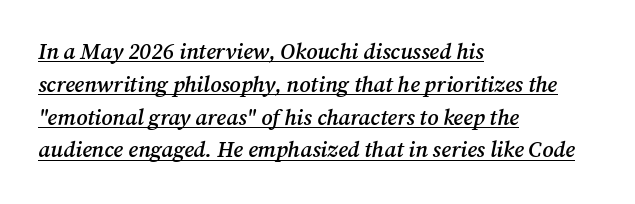
Q: Is the text bold? A: Semi-bold.
Q: Is the text italic (slanted)? A: Yes, it leans right by about 12 degrees.
Q: Is the text underlined? A: Yes.
Q: How is the paragraph aligned? A: Left-aligned.
Q: Is the spacing between letters normal or unusually wide? A: Normal.
Q: Is the spacing between lines tight, normal or loose? A: Normal.
